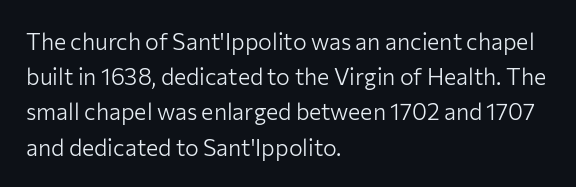
{"italic": "no", "bold": "no", "underline": "no", "align": "left", "line_spacing": "normal", "line_spacing_ratio": 1.53, "letter_spacing": "normal", "letter_spacing_em": 0.0, "glyph_px": 23}
